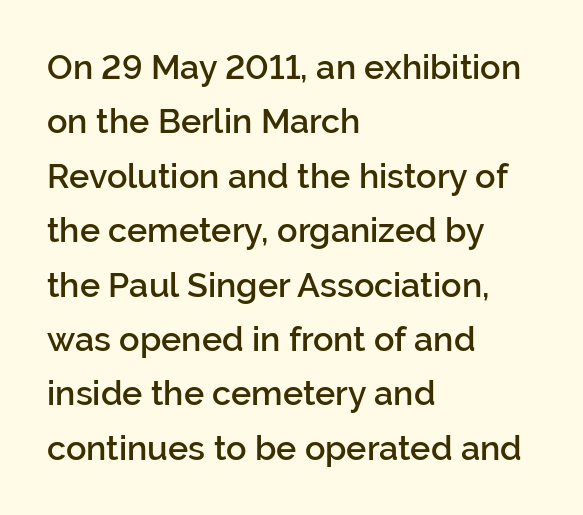
{"serif": "no", "italic": "no", "bold": "semi", "weight": "semibold", "width": "normal", "stroke_contrast": "low", "x_height": "medium", "monospaced": "no", "underline": "no", "align": "left", "line_spacing": "normal", "line_spacing_ratio": 1.6, "letter_spacing": "normal", "letter_spacing_em": 0.0, "glyph_px": 34}
